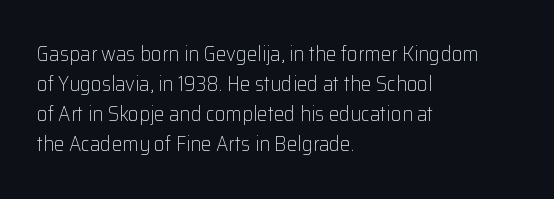
Q: Is the text bold? A: No.
Q: Is the text italic (slanted)? A: No, it is upright.
Q: Is the text underlined? A: No.
Q: How is the paragraph aligned? A: Left-aligned.
Q: Is the spacing between letters normal or unusually wide? A: Normal.
Q: Is the spacing between lines tight, normal or loose? A: Normal.
